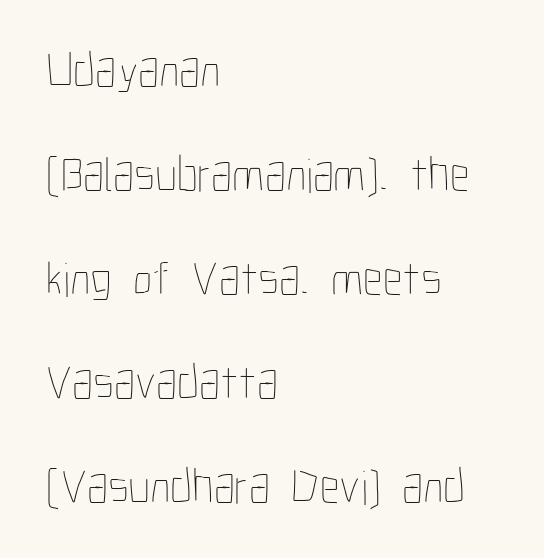
The image shows 49 px thin, condensed type, upright; set left-aligned, loose line spacing (2.12x), normal letter spacing, not underlined; low stroke contrast and a medium x-height.
